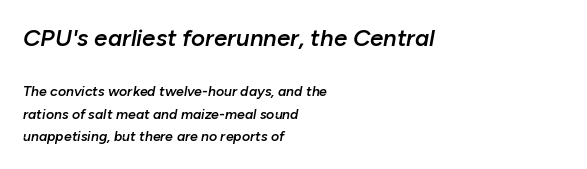
Type without underlining. You can tell it's italic because the verticals aren't actually vertical. Which of the two is more prominent by size? The first, at the top. Is the type bold? Partly — it's a semibold, heavier than regular but not fully bold. The gaps between neighbouring characters are ordinary and unremarkable.
